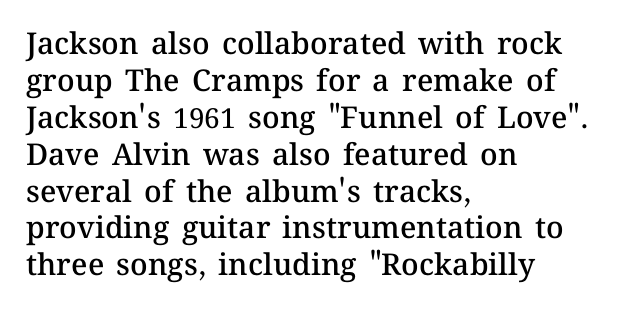
One-word summary of the alignment: left. Each word holds together tightly as a unit, with standard inter-letter gaps. The specimen reads as upright at a glance. The rendering uses natural spacing where letterforms have individual widths. Each glyph is drawn with semibold strokes, heavier than normal yet not fully bold.
